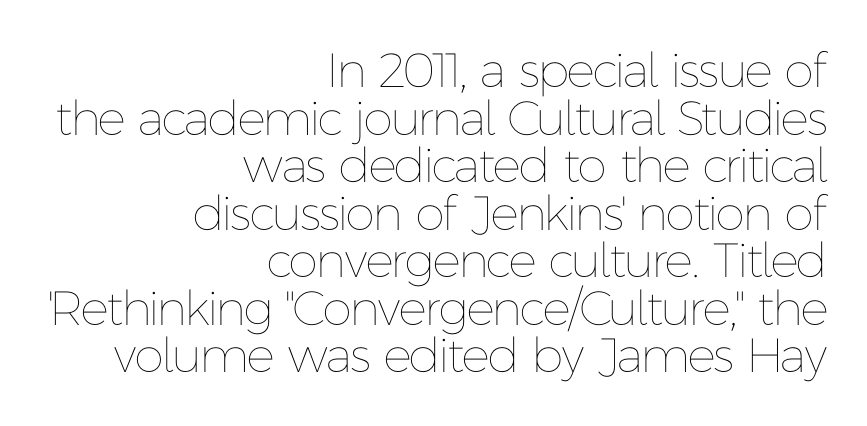
{"italic": "no", "bold": "no", "weight": "thin", "width": "normal", "stroke_contrast": "low", "x_height": "medium", "monospaced": "no", "underline": "no", "align": "right", "line_spacing": "tight", "line_spacing_ratio": 0.99, "letter_spacing": "normal", "letter_spacing_em": 0.0, "glyph_px": 48}
